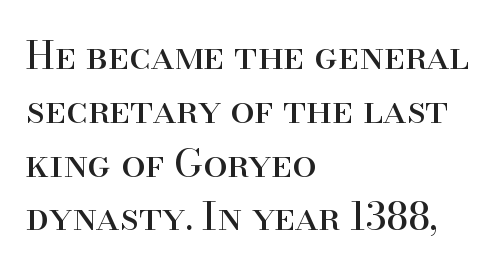
The image shows 39 px regular-weight serif type, upright; set left-aligned, normal line spacing (1.38x), normal letter spacing, not underlined; high stroke contrast and a small x-height.
